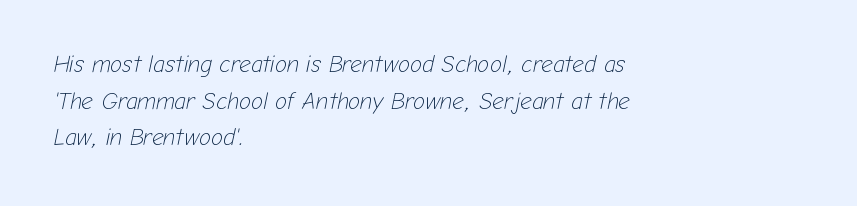
{"italic": "yes", "lean": "right", "slant_degrees": 12, "bold": "no", "underline": "no", "align": "left", "line_spacing": "normal", "line_spacing_ratio": 1.59, "letter_spacing": "normal", "letter_spacing_em": 0.0, "glyph_px": 23}
